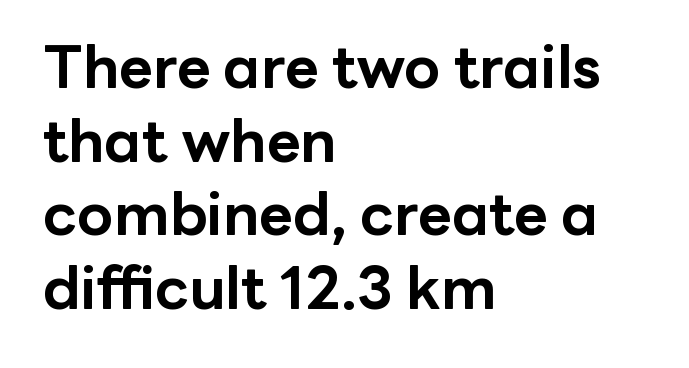
The image shows 59 px bold sans-serif type, upright; set left-aligned, normal line spacing (1.25x), normal letter spacing, not underlined; low stroke contrast and a medium x-height.
